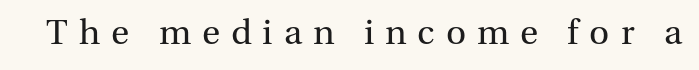
Is the letter spacing exaggerated? Yes — the characters are pushed far apart. Is there any slant? The stems are plumb. Descenders are the only things crossing below the line. This reads as an unemphasized weight, regular at the heaviest. Proportional: the letters do not fall into vertical columns. Typographically, this falls in the serif category.
